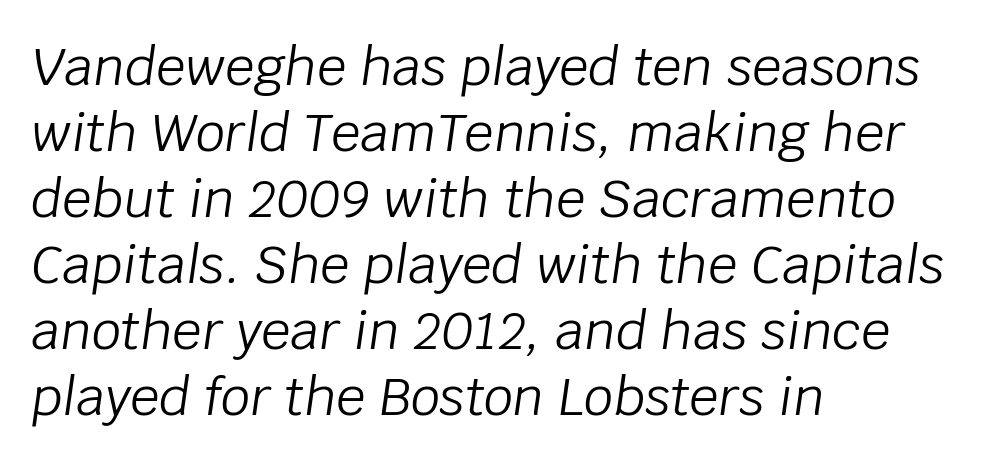
Each word holds together tightly as a unit, with standard inter-letter gaps. The rendering uses natural spacing where letterforms have individual widths. No extra ink here — the face is not bold. Short and long lines alike share a common starting point at left. Anything drawn beneath the words? Only blank space.
